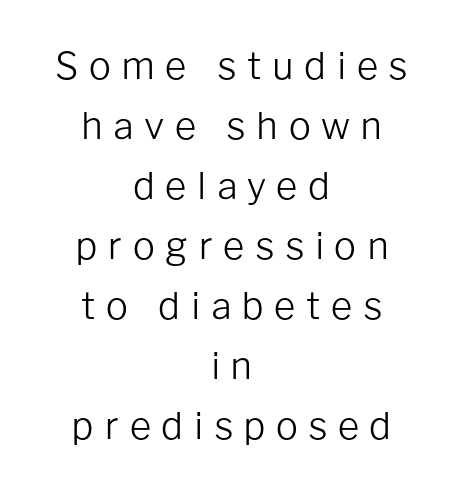
The image shows 37 px light sans-serif type, upright; set centered, normal line spacing (1.62x), unusually wide letter spacing (+0.28 em), not underlined; low stroke contrast and a medium x-height.
